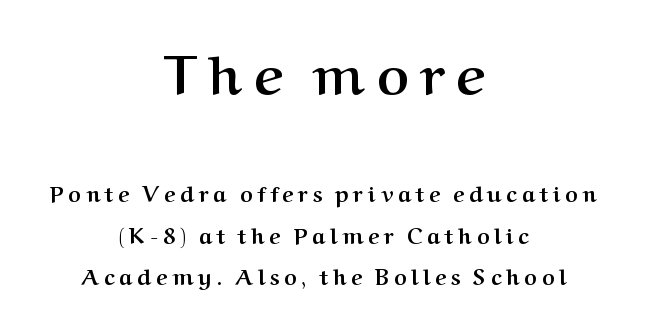
{"serif": "yes", "italic": "no", "bold": "yes", "weight": "semibold", "width": "normal", "stroke_contrast": "medium", "x_height": "medium", "monospaced": "no", "underline": "no", "align": "center", "line_spacing": "loose", "line_spacing_ratio": 1.9, "letter_spacing": "wide", "letter_spacing_em": 0.22, "larger_block": "first", "size_ratio": 2.45, "glyph_px": 54}
